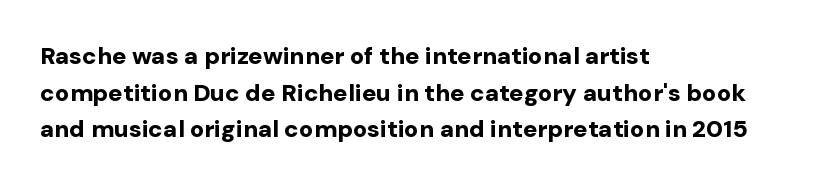
A typesetter would call this zero additional tracking. The letters stand upright; this is a roman face. Regular leading. The passage is arranged the way most books set body copy — flush left. Rule under the text: the space is simply empty. Strokes here are thick enough to call this a true bold.
